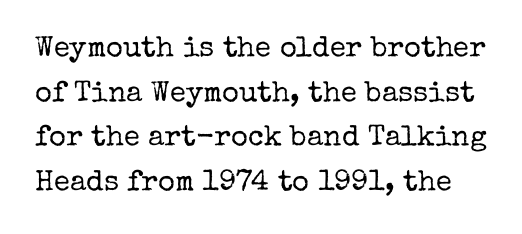
{"serif": "yes", "italic": "no", "bold": "no", "weight": "regular", "width": "normal", "stroke_contrast": "low", "x_height": "medium", "monospaced": "no", "underline": "no", "line_spacing": "normal", "line_spacing_ratio": 1.54, "letter_spacing": "normal", "letter_spacing_em": 0.0, "glyph_px": 29}
